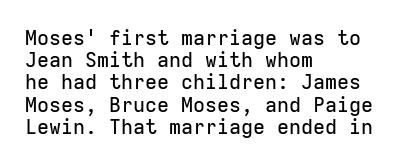
Q: Is the text italic (slanted)? A: No, it is upright.
Q: Is the text underlined? A: No.
Q: How is the paragraph aligned? A: Left-aligned.
Q: Is the spacing between letters normal or unusually wide? A: Normal.
Q: Is the spacing between lines tight, normal or loose? A: Tight.
